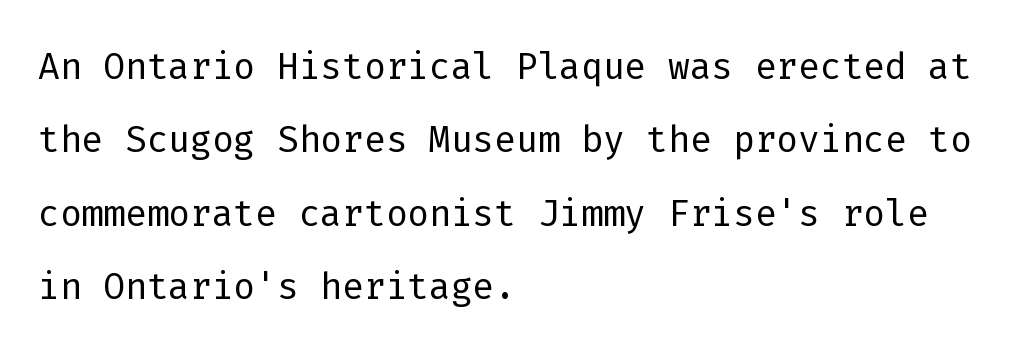
{"serif": "no", "italic": "no", "bold": "no", "weight": "light", "width": "normal", "stroke_contrast": "low", "x_height": "medium", "monospaced": "yes", "underline": "no", "align": "left", "line_spacing": "normal", "line_spacing_ratio": 1.44, "letter_spacing": "normal", "letter_spacing_em": 0.0, "glyph_px": 51}
